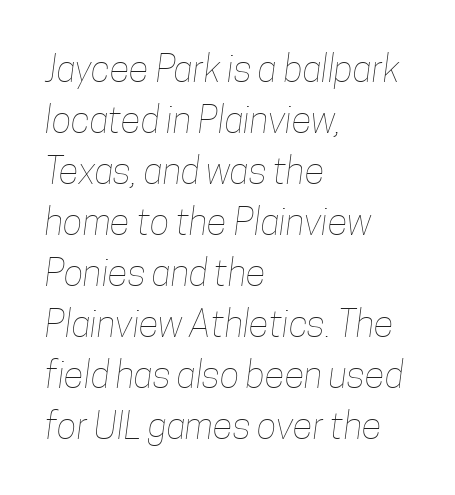
Normally led — the rows are evenly, conventionally spaced. Type without underlining. Horizontal alignment here is leftward, the default for most running prose. Here the designer chose a conventional face with non-uniform glyph widths.
